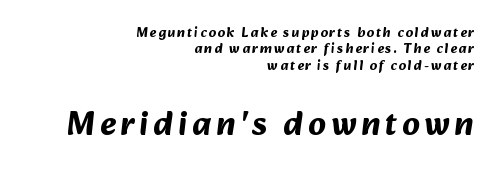
Each row of text sits above clean, open space. The more generous point size was reserved for the lower chunk. The compositor pushed each line to the right boundary. Note: no serifs on the glyphs. Summary of weight: heavy, a full bold. Think of a printed novel: that variable character pitch is what you see here.
